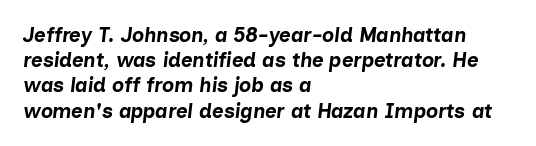
{"italic": "yes", "lean": "right", "slant_degrees": 7, "bold": "yes", "underline": "no", "align": "left", "line_spacing": "normal", "line_spacing_ratio": 1.26, "letter_spacing": "normal", "letter_spacing_em": 0.0, "glyph_px": 20}
